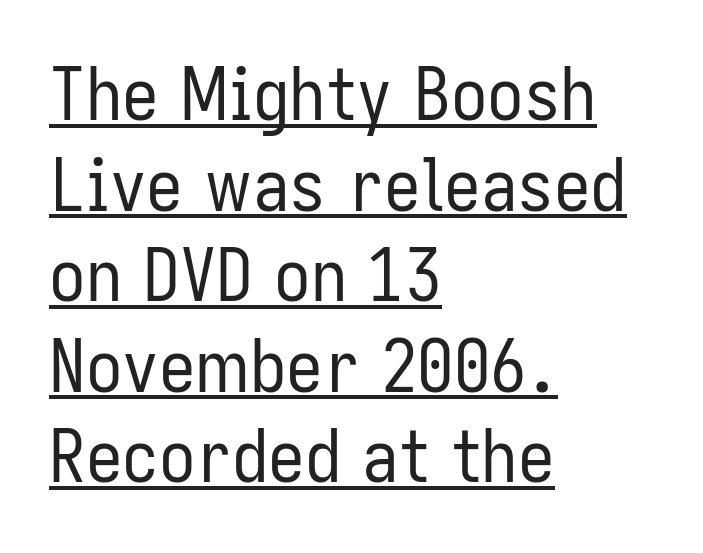
{"serif": "no", "italic": "no", "bold": "no", "weight": "regular", "width": "condensed", "stroke_contrast": "low", "x_height": "medium", "monospaced": "no", "underline": "yes", "align": "left", "line_spacing_ratio": 1.24, "letter_spacing": "normal", "letter_spacing_em": 0.0, "glyph_px": 73}
